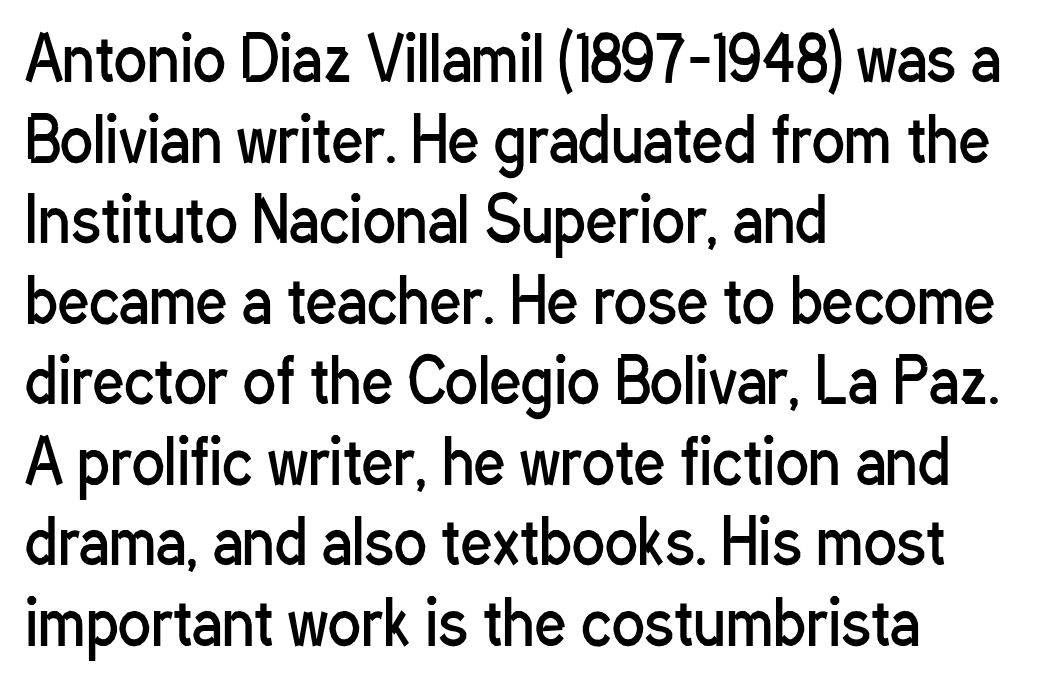
{"serif": "no", "italic": "no", "bold": "no", "weight": "regular", "width": "condensed", "stroke_contrast": "low", "x_height": "medium", "monospaced": "no", "underline": "no", "align": "left", "line_spacing": "normal", "line_spacing_ratio": 1.32, "letter_spacing": "normal", "letter_spacing_em": 0.0, "glyph_px": 61}
